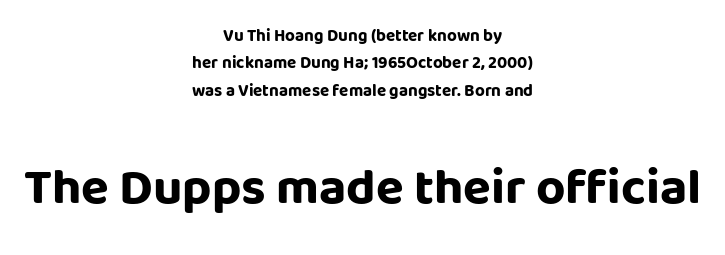
Q: Is the text bold? A: Yes.
Q: Is the text italic (slanted)? A: No, it is upright.
Q: Is the typeface a serif or a sans-serif typeface? A: Sans-serif.
Q: Is the text underlined? A: No.
Q: How is the paragraph aligned? A: Centered.
Q: Is the spacing between letters normal or unusually wide? A: Normal.
Q: Is the spacing between lines tight, normal or loose? A: Normal.
Q: Which block of text is set in a larger size, the first (top) or the second (bottom)? A: The second (bottom) one.
Q: Width (condensed, normal, or wide)? A: Normal.
Q: Stroke contrast? A: Low.
Q: x-height? A: Large.
Q: Monospaced? A: No.
